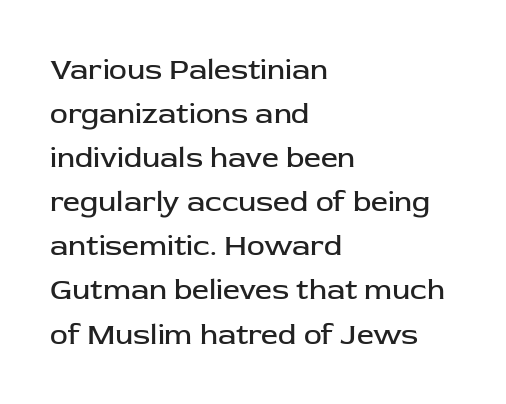
The cut favours lightness, reaching ordinary text weight at its darkest. These lines are rendered in a variable-pitch font. Short note: letters normally spaced. The area under the type is left untouched. The font family rendered here belongs to the sans-serif group.
